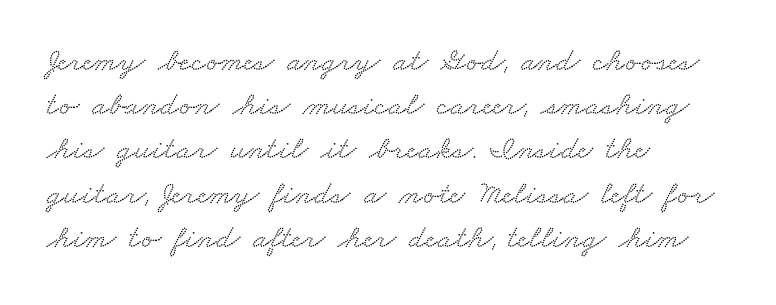
A typesetter would call this proportional, since set widths differ per character. These lines stack with their left ends in a neat column. Descender tails drop into unmarked territory. A typesetter would call this zero additional tracking.
